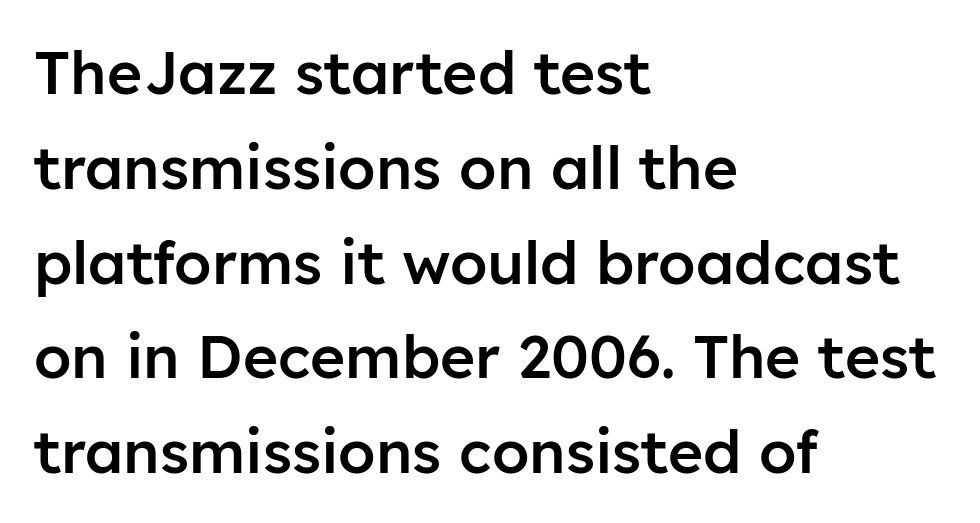
{"serif": "no", "italic": "no", "bold": "semi", "weight": "semibold", "width": "normal", "stroke_contrast": "low", "x_height": "medium", "monospaced": "no", "underline": "no", "align": "left", "line_spacing": "normal", "line_spacing_ratio": 1.58, "letter_spacing": "normal", "letter_spacing_em": 0.0, "glyph_px": 60}
